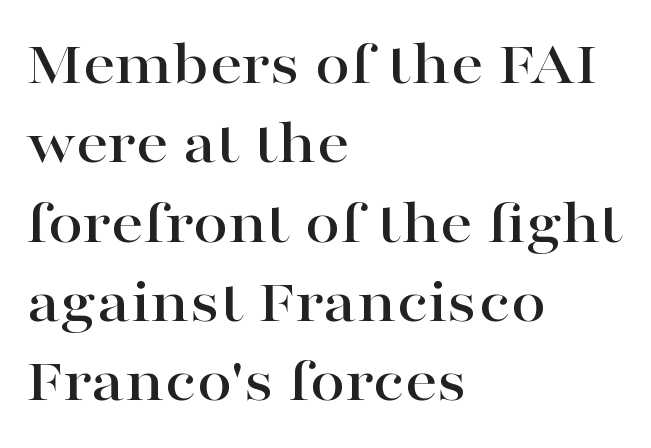
The image shows 64 px wide serif type, upright; set left-aligned, line spacing 1.24x, normal letter spacing, not underlined; high stroke contrast and a medium x-height.
